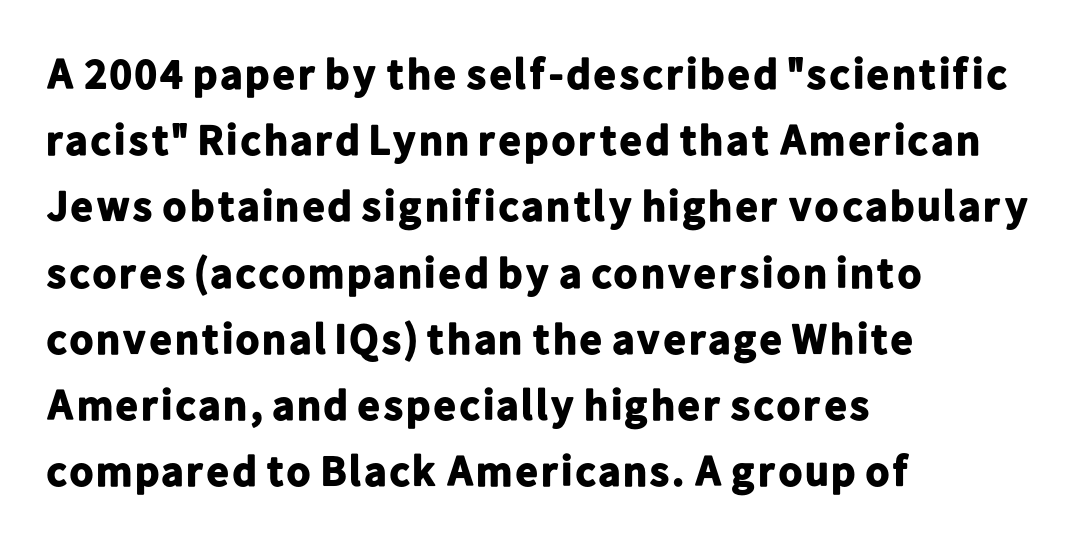
{"serif": "no", "italic": "no", "bold": "yes", "weight": "bold", "width": "normal", "stroke_contrast": "low", "x_height": "medium", "monospaced": "no", "underline": "no", "align": "left", "line_spacing": "normal", "line_spacing_ratio": 1.54, "letter_spacing": "normal", "letter_spacing_em": 0.0, "glyph_px": 43}
